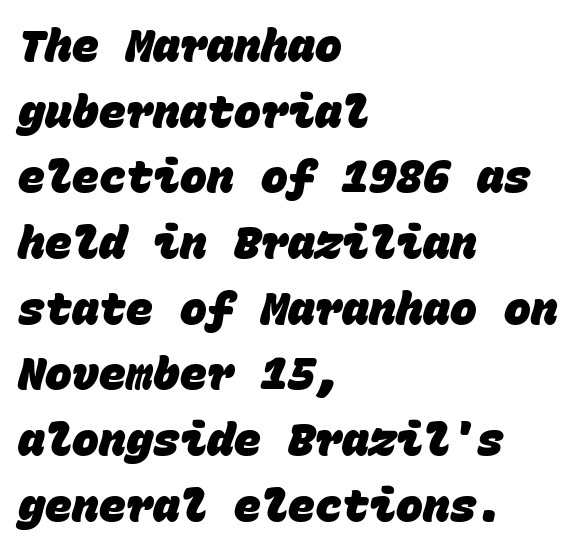
{"serif": "no", "bold": "yes", "weight": "heavy", "width": "normal", "stroke_contrast": "low", "x_height": "large", "monospaced": "yes", "underline": "no", "align": "left", "line_spacing": "normal", "line_spacing_ratio": 1.46, "letter_spacing": "normal", "letter_spacing_em": 0.0, "glyph_px": 45}
